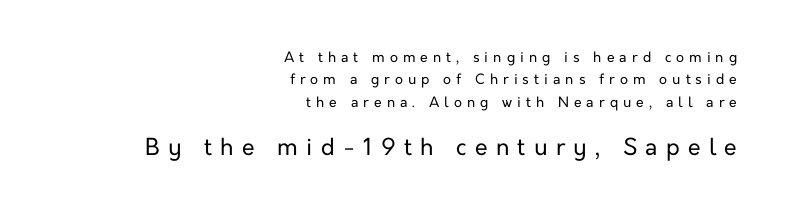
Q: Is the text bold? A: No.
Q: Is the text italic (slanted)? A: No, it is upright.
Q: Is the text underlined? A: No.
Q: How is the paragraph aligned? A: Right-aligned.
Q: Is the spacing between letters normal or unusually wide? A: Unusually wide.
Q: Is the spacing between lines tight, normal or loose? A: Normal.
Q: Which block of text is set in a larger size, the first (top) or the second (bottom)? A: The second (bottom) one.
